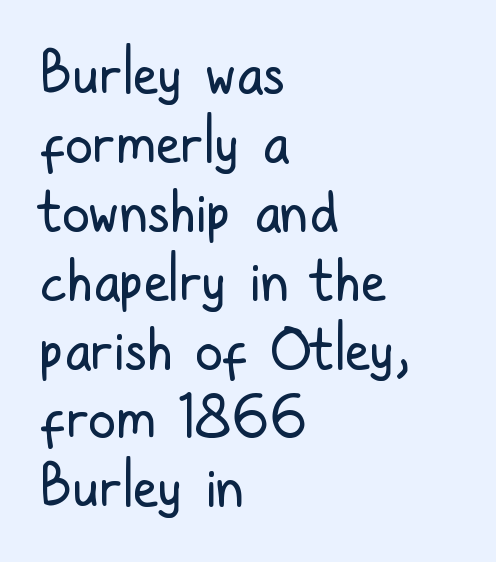
{"serif": "no", "italic": "no", "bold": "no", "weight": "regular", "width": "condensed", "stroke_contrast": "low", "x_height": "medium", "monospaced": "no", "underline": "no", "align": "left", "line_spacing_ratio": 1.23, "letter_spacing": "normal", "letter_spacing_em": 0.0, "glyph_px": 56}
